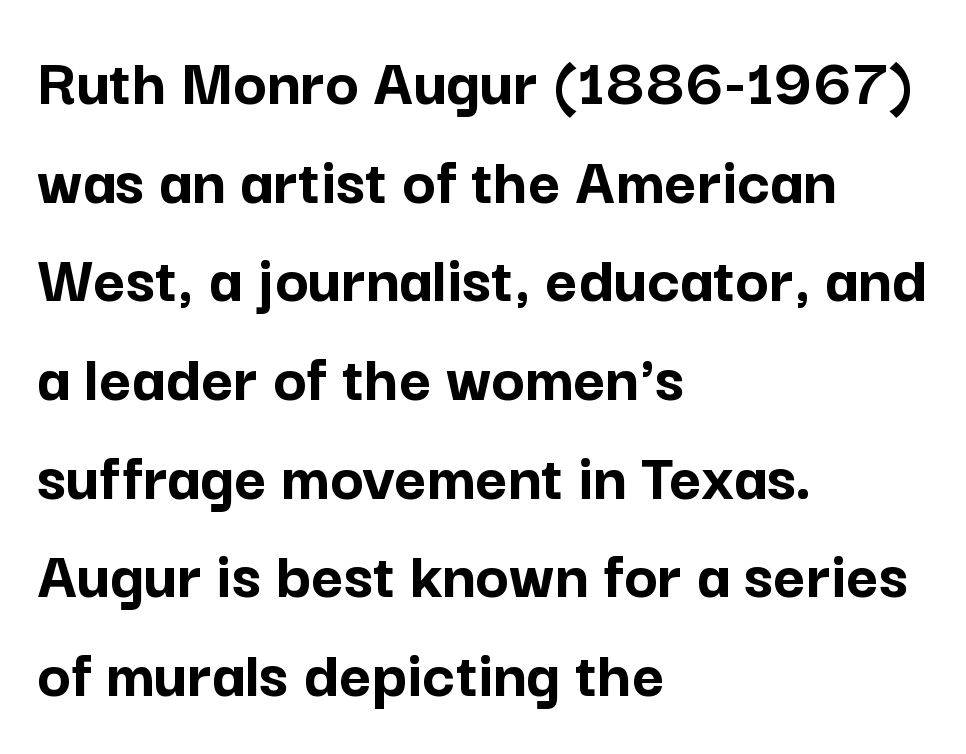
The image shows 70 px semibold sans-serif type, upright; set left-aligned, normal line spacing (1.41x), normal letter spacing, not underlined; low stroke contrast and a medium x-height.
